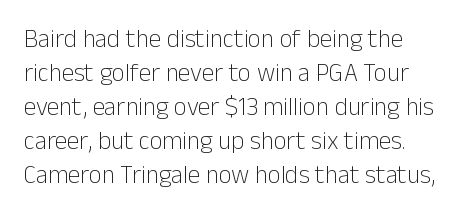
A normal amount of white space separates one row of letters from the next. Honestly, the letter spacing is just normal — you wouldn't notice it. The font's upright variant was chosen for this text. Is this a heavy cut? Hardly; it is regular or lighter. Caption: multi-line text, flush left, ragged right.
